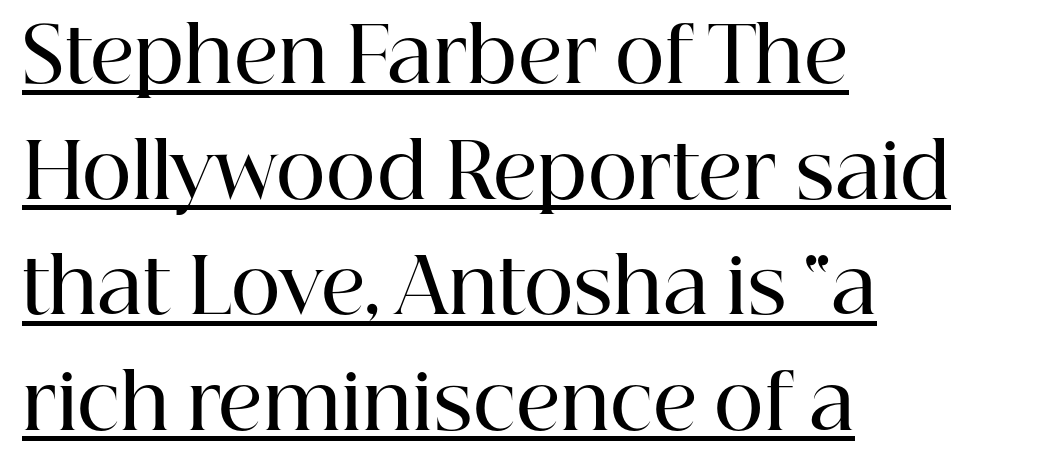
Q: Is the text bold? A: Semi-bold.
Q: Is the text italic (slanted)? A: No, it is upright.
Q: Is the typeface a serif or a sans-serif typeface? A: Serif.
Q: Is the text underlined? A: Yes.
Q: How is the paragraph aligned? A: Left-aligned.
Q: Is the spacing between letters normal or unusually wide? A: Normal.
Q: Is the spacing between lines tight, normal or loose? A: Normal.
Q: Width (condensed, normal, or wide)? A: Normal.
Q: Stroke contrast? A: High.
Q: x-height? A: Medium.
Q: Monospaced? A: No.
